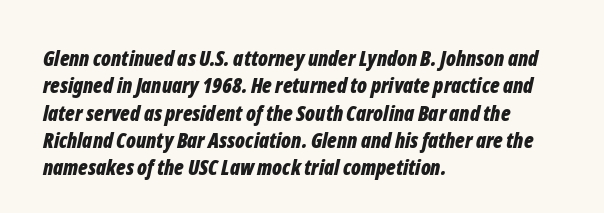
{"italic": "yes", "lean": "right", "slant_degrees": 12, "bold": "yes", "underline": "no", "align": "left", "line_spacing": "normal", "line_spacing_ratio": 1.3, "letter_spacing": "normal", "letter_spacing_em": 0.0, "glyph_px": 21}
